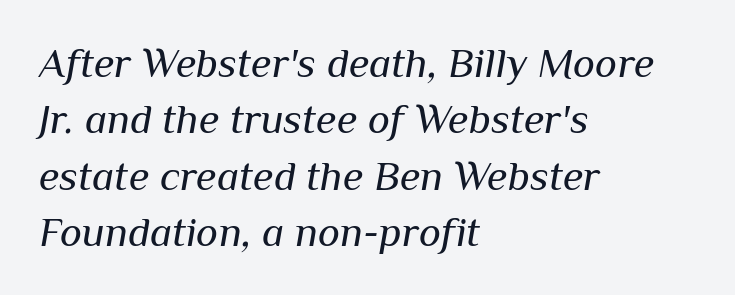
{"italic": "yes", "lean": "right", "slant_degrees": 10, "bold": "no", "weight": "regular", "width": "normal", "stroke_contrast": "medium", "x_height": "medium", "monospaced": "no", "underline": "no", "align": "left", "line_spacing": "normal", "line_spacing_ratio": 1.34, "letter_spacing": "normal", "letter_spacing_em": 0.0, "glyph_px": 42}
